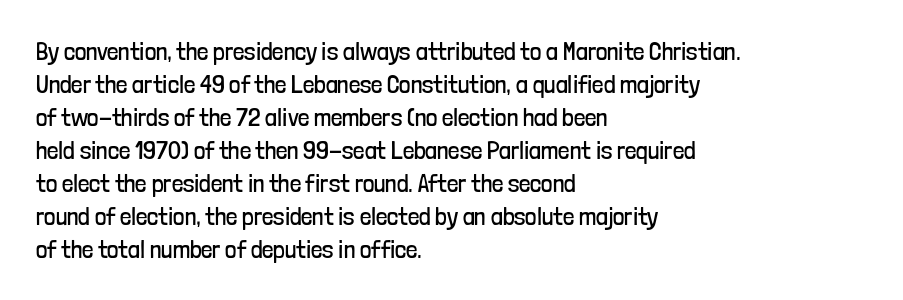
Q: Is the text bold? A: No.
Q: Is the text italic (slanted)? A: No, it is upright.
Q: Is the text underlined? A: No.
Q: How is the paragraph aligned? A: Left-aligned.
Q: Is the spacing between letters normal or unusually wide? A: Normal.
Q: Is the spacing between lines tight, normal or loose? A: Normal.
